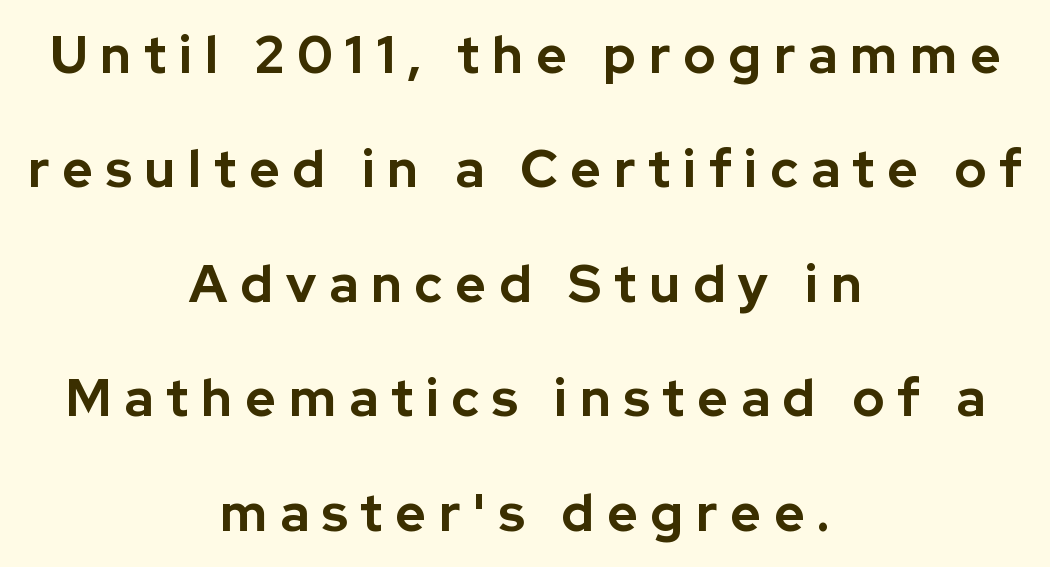
{"serif": "no", "italic": "no", "bold": "yes", "weight": "bold", "width": "normal", "stroke_contrast": "low", "x_height": "medium", "monospaced": "no", "underline": "no", "align": "center", "line_spacing": "loose", "line_spacing_ratio": 2.2, "letter_spacing": "wide", "letter_spacing_em": 0.25, "glyph_px": 52}
